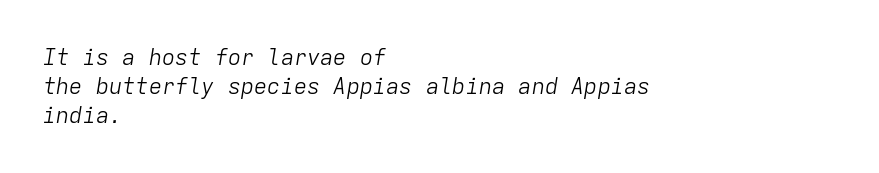
{"italic": "yes", "lean": "right", "slant_degrees": 9, "bold": "no", "underline": "no", "align": "left", "line_spacing": "normal", "line_spacing_ratio": 1.31, "letter_spacing": "normal", "letter_spacing_em": 0.0, "glyph_px": 22}
